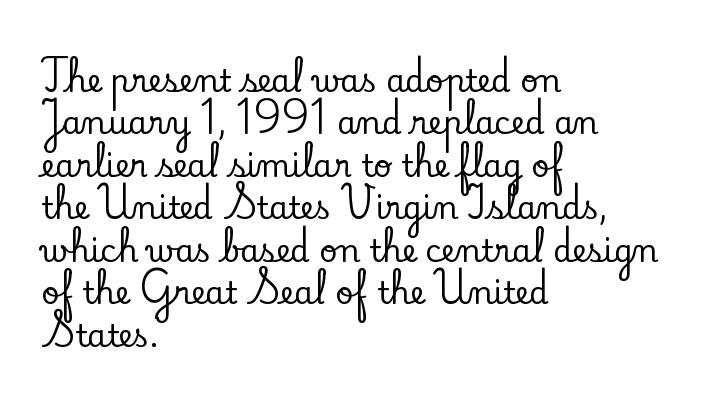
Q: Is the text italic (slanted)? A: No, it is upright.
Q: Is the typeface a serif or a sans-serif typeface? A: Serif.
Q: Is the text underlined? A: No.
Q: How is the paragraph aligned? A: Left-aligned.
Q: Is the spacing between letters normal or unusually wide? A: Normal.
Q: Is the spacing between lines tight, normal or loose? A: Normal.
Q: Width (condensed, normal, or wide)? A: Normal.
Q: Stroke contrast? A: Low.
Q: x-height? A: Small.
Q: Monospaced? A: No.
